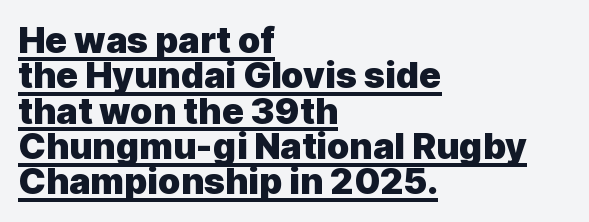
The image shows 36 px heavy sans-serif type, upright; set left-aligned, tight line spacing (0.98x), normal letter spacing, underlined; a medium x-height.
